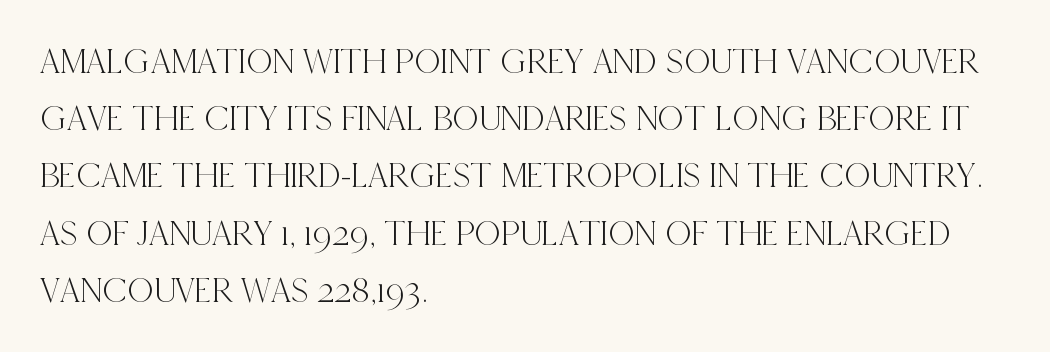
Q: Is the text italic (slanted)? A: No, it is upright.
Q: Is the typeface a serif or a sans-serif typeface? A: Serif.
Q: Is the text underlined? A: No.
Q: How is the paragraph aligned? A: Left-aligned.
Q: Is the spacing between letters normal or unusually wide? A: Normal.
Q: Is the spacing between lines tight, normal or loose? A: Normal.
Q: Width (condensed, normal, or wide)? A: Condensed.
Q: x-height? A: Large.
Q: Monospaced? A: No.
